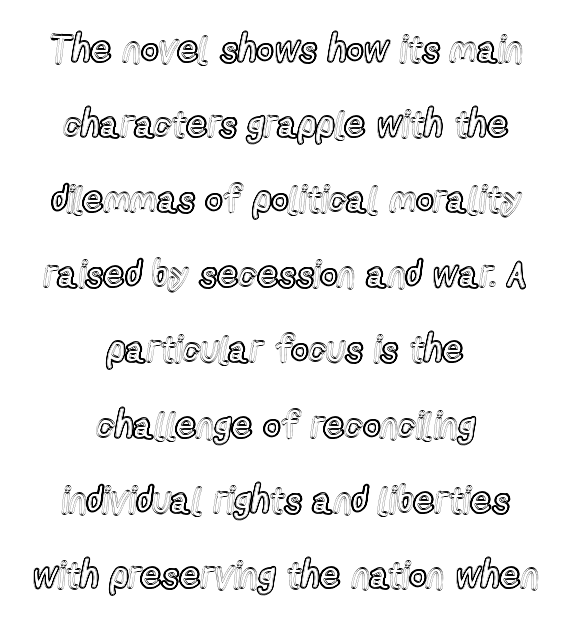
Q: Is the text italic (slanted)? A: Yes.
Q: Is the text underlined? A: No.
Q: How is the paragraph aligned? A: Centered.
Q: Is the spacing between letters normal or unusually wide? A: Normal.
Q: Is the spacing between lines tight, normal or loose? A: Loose.
Q: Width (condensed, normal, or wide)? A: Condensed.
Q: x-height? A: Medium.
Q: Monospaced? A: No.
